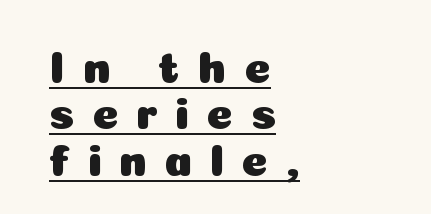
The lettering is marked with a stroke running underneath it. Loose tracking; the words dissolve into strings of separated letters. Horizontally, the lines are justified to the leading edge only. This sample has the flowing, uneven cadence of proportional lettering. Every stem runs plumb, perpendicular to the baseline. Examine the stroke ends and you'll find no serifs.
